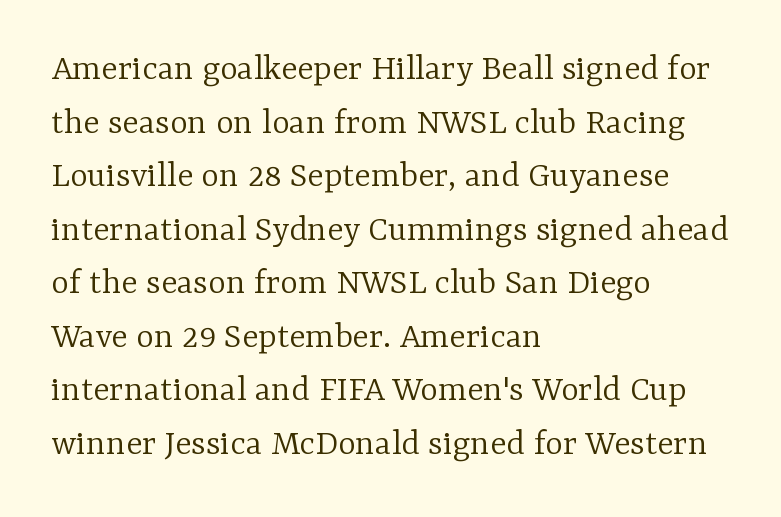
Is there much room between lines? A standard amount, neither cramped nor airy. In CSS terms this would be text-align: left. Each word holds together tightly as a unit, with standard inter-letter gaps. The lettering holds an erect, upright posture throughout. Anything drawn beneath the words? Only blank space. Ink coverage per letter is moderate at most.
